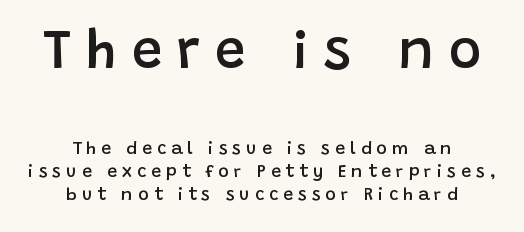
Centered paragraph, ragged on both sides. A clean baseline with only descenders dipping below it. A typesetter would call this leading conventional body-copy spacing. The letters are semibold — heavier than regular but short of a full bold. Do the characters align in a grid? No, the font is proportional. Compared with typical body copy, the letter spacing here is much looser.
